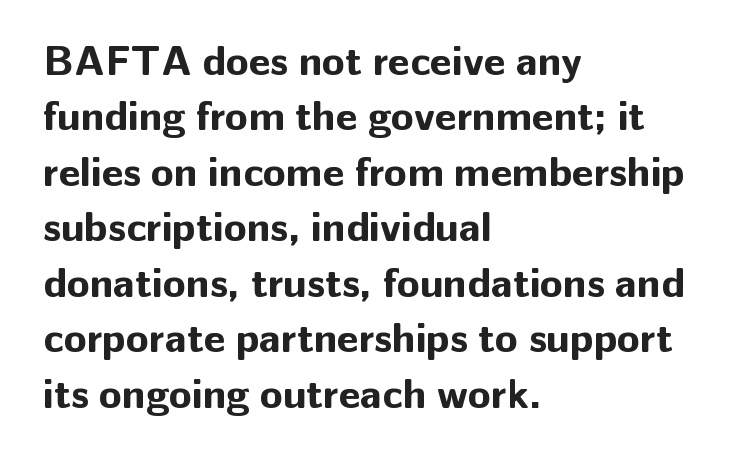
Q: Is the text bold? A: Yes.
Q: Is the text italic (slanted)? A: No, it is upright.
Q: Is the typeface a serif or a sans-serif typeface? A: Sans-serif.
Q: Is the text underlined? A: No.
Q: How is the paragraph aligned? A: Left-aligned.
Q: Is the spacing between letters normal or unusually wide? A: Normal.
Q: Is the spacing between lines tight, normal or loose? A: Normal.
Q: Width (condensed, normal, or wide)? A: Normal.
Q: Stroke contrast? A: Low.
Q: x-height? A: Medium.
Q: Monospaced? A: No.
